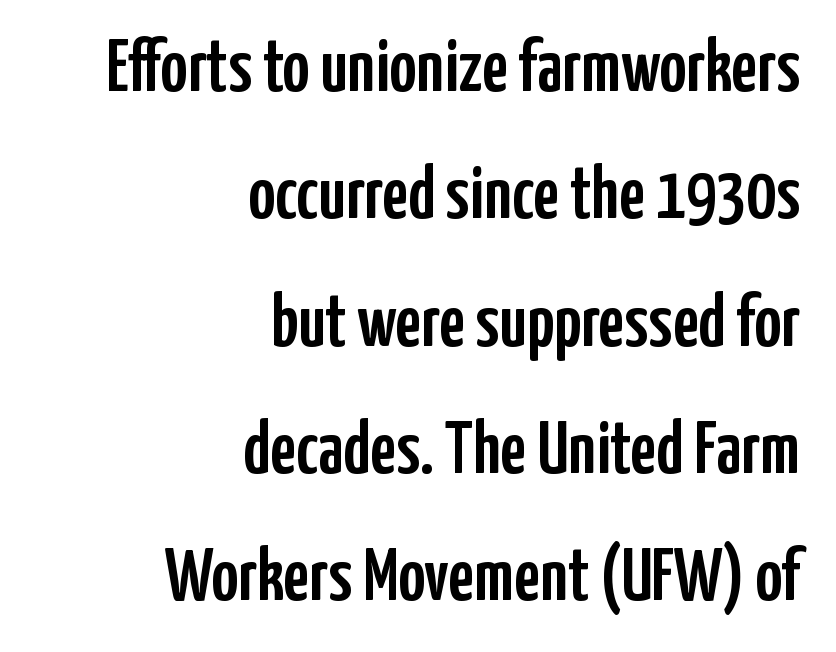
Q: Is the text italic (slanted)? A: No, it is upright.
Q: Is the typeface a serif or a sans-serif typeface? A: Sans-serif.
Q: Is the text underlined? A: No.
Q: How is the paragraph aligned? A: Right-aligned.
Q: Is the spacing between letters normal or unusually wide? A: Normal.
Q: Width (condensed, normal, or wide)? A: Condensed.
Q: Stroke contrast? A: Low.
Q: x-height? A: Medium.
Q: Monospaced? A: No.
